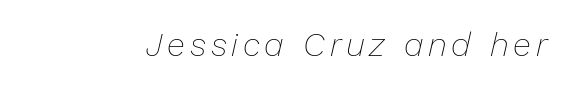
{"italic": "yes", "lean": "right", "slant_degrees": 13, "bold": "no", "weight": "thin", "width": "normal", "stroke_contrast": "low", "x_height": "medium", "monospaced": "no", "underline": "no", "glyph_px": 33}
